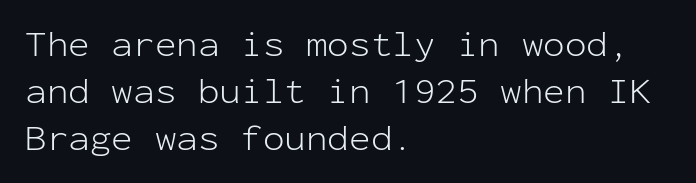
{"serif": "no", "italic": "no", "bold": "no", "weight": "light", "width": "normal", "stroke_contrast": "low", "x_height": "medium", "monospaced": "yes", "underline": "no", "align": "left", "line_spacing": "normal", "line_spacing_ratio": 1.31, "letter_spacing": "normal", "letter_spacing_em": 0.0, "glyph_px": 36}
